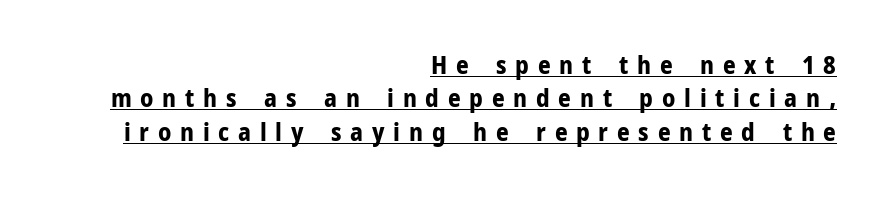
Glance below the letters and you will spot a drawn line. The rendering uses a bold face; every stroke is thick and dark. What stands out about the letter spacing? Its width — letters are far apart. Caption: multi-line text, flush right, ragged left. The lines sit at an ordinary, default distance from one another.
